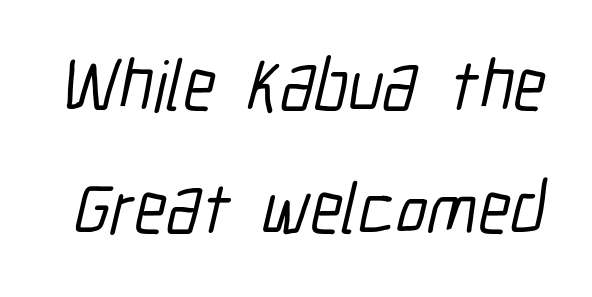
The tracking reads as untouched default to a designer's eye. The letters advance in unequal steps, a hallmark of proportional type. The characters display no serif detailing; their extremities are plain. The zone under the glyphs is completely vacant.
